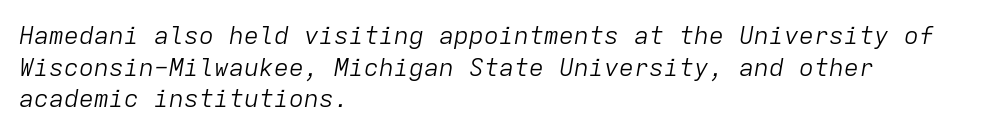
Q: Is the text bold? A: No.
Q: Is the text italic (slanted)? A: Yes, it leans right by about 9 degrees.
Q: Is the text underlined? A: No.
Q: How is the paragraph aligned? A: Left-aligned.
Q: Is the spacing between letters normal or unusually wide? A: Normal.
Q: Is the spacing between lines tight, normal or loose? A: Normal.
